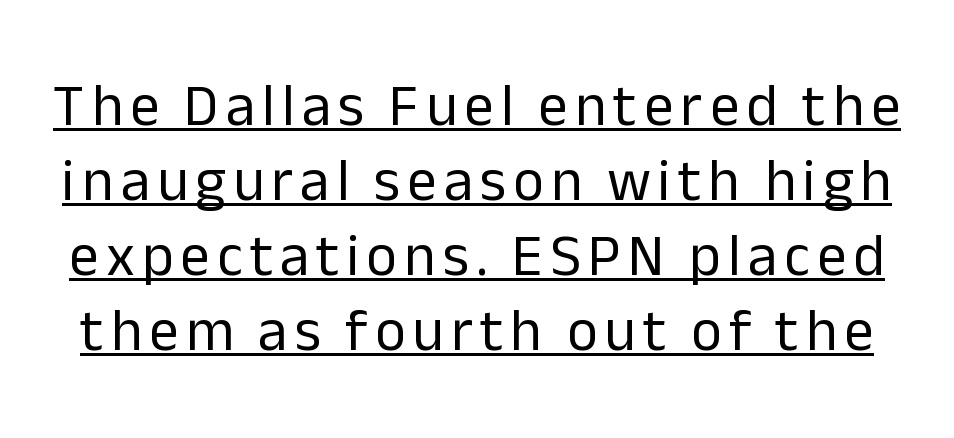
Ink coverage per letter is moderate at most. The lines sit at an ordinary, default distance from one another. Is this a fixed-width face? No — the glyphs have proportional, varying widths. Notice how the stems are strictly vertical — no italics here. A baseline rule has been typeset under these characters. Look at the bottom of the vertical strokes: they stop flat, with no serifs.
